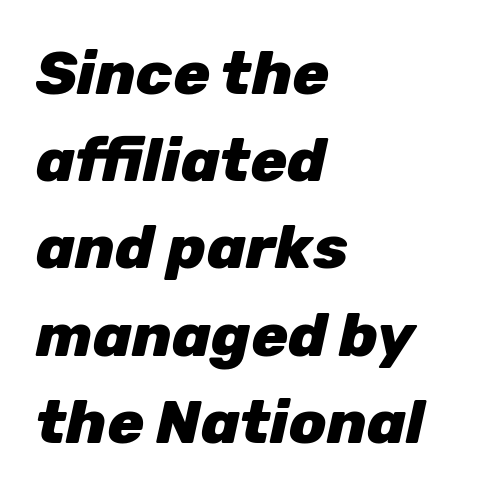
Which margin do the lines hug? The left one — the right edge is uneven. A bare baseline throughout the passage. Observe the ordinary spacing: letters are neighbours, not strangers. The passage shown is emphatically bold.
